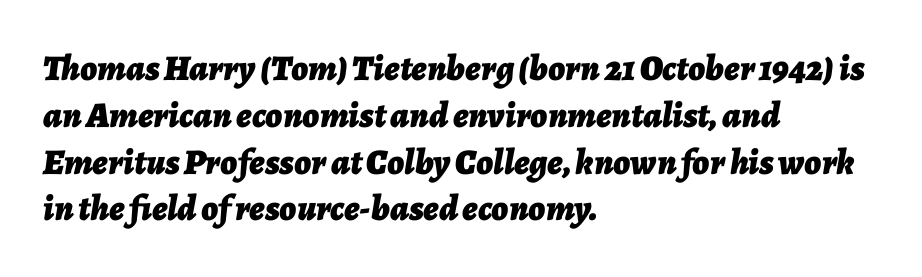
The image shows 36 px bold type, italic (leaning right); set left-aligned, normal line spacing (1.3x), normal letter spacing, not underlined; low stroke contrast and a medium x-height.
